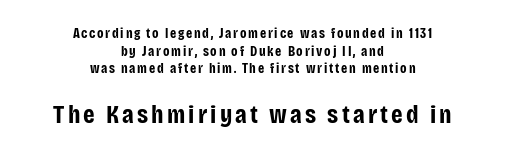
{"italic": "no", "bold": "yes", "underline": "no", "align": "center", "line_spacing": "normal", "line_spacing_ratio": 1.26, "larger_block": "second", "size_ratio": 1.86, "glyph_px": 26}
